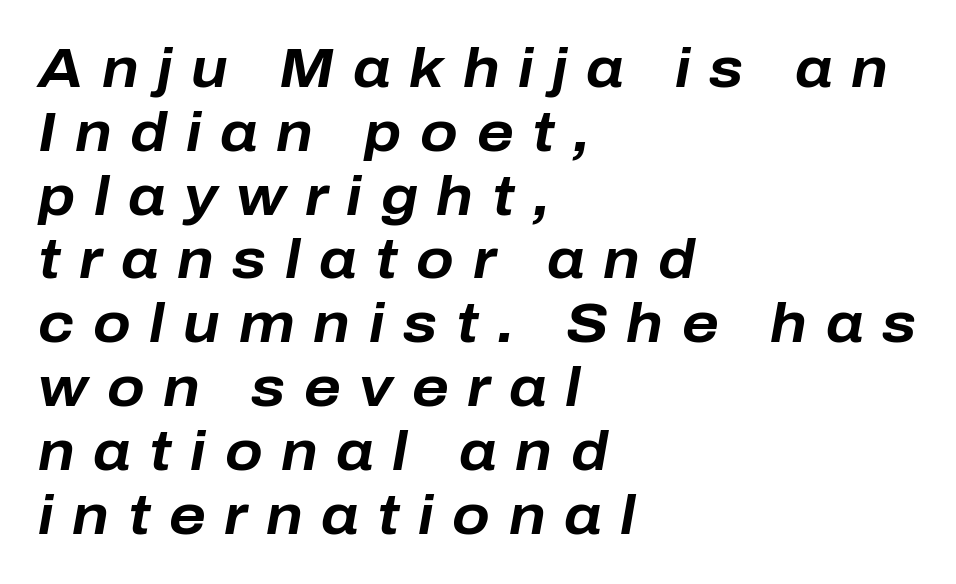
Q: Is the text bold? A: Yes.
Q: Is the text italic (slanted)? A: Yes, it leans right by about 10 degrees.
Q: Is the text underlined? A: No.
Q: How is the paragraph aligned? A: Left-aligned.
Q: Is the spacing between letters normal or unusually wide? A: Unusually wide.
Q: Width (condensed, normal, or wide)? A: Normal.
Q: Stroke contrast? A: Low.
Q: x-height? A: Medium.
Q: Monospaced? A: No.
